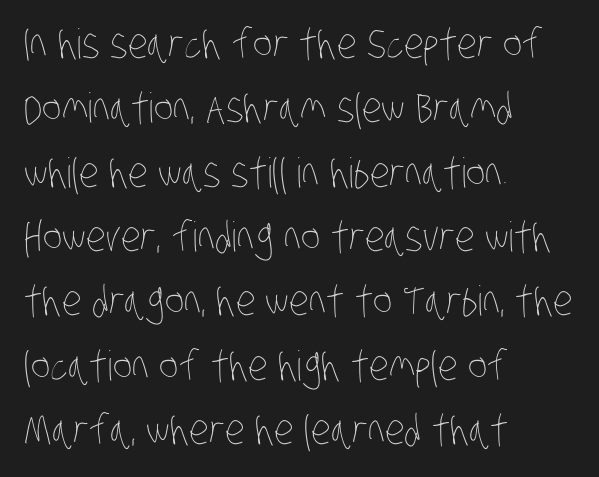
The image shows 41 px thin, condensed type; set left-aligned, normal line spacing (1.57x), normal letter spacing, not underlined; low stroke contrast and a large x-height.
